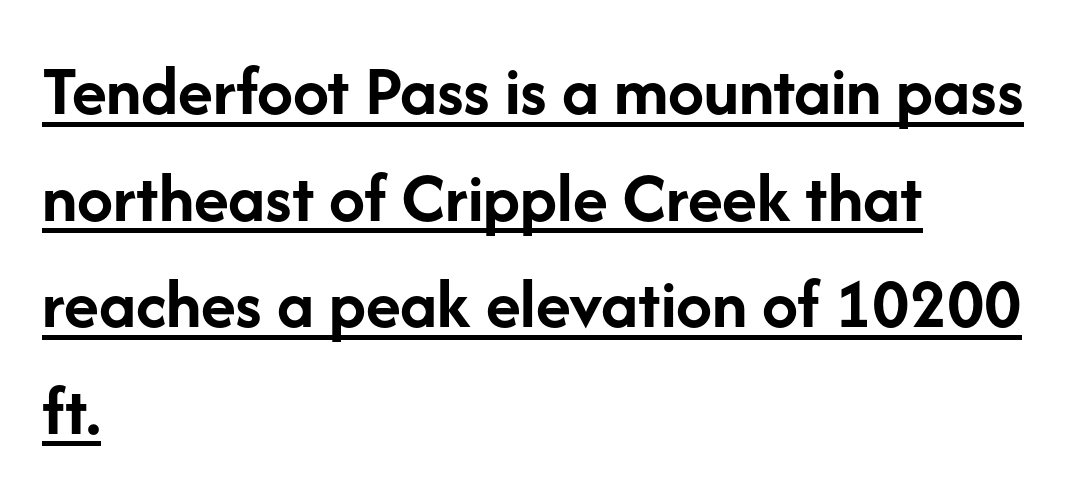
{"serif": "no", "italic": "no", "bold": "yes", "weight": "semibold", "width": "normal", "stroke_contrast": "low", "x_height": "medium", "monospaced": "no", "underline": "yes", "align": "left", "line_spacing": "normal", "line_spacing_ratio": 1.48, "letter_spacing": "normal", "letter_spacing_em": 0.0, "glyph_px": 72}
